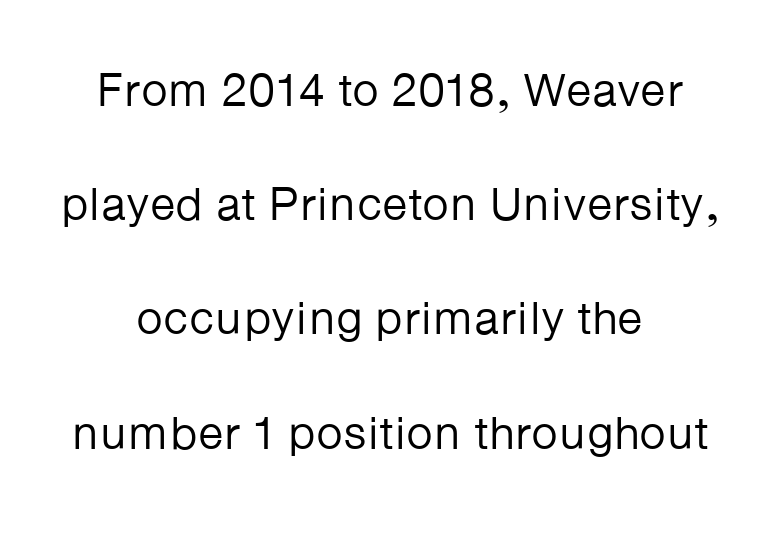
{"serif": "no", "italic": "no", "bold": "no", "weight": "regular", "width": "normal", "stroke_contrast": "low", "x_height": "medium", "monospaced": "no", "underline": "no", "align": "center", "line_spacing": "loose", "line_spacing_ratio": 2.43, "letter_spacing": "normal", "letter_spacing_em": 0.0, "glyph_px": 47}
